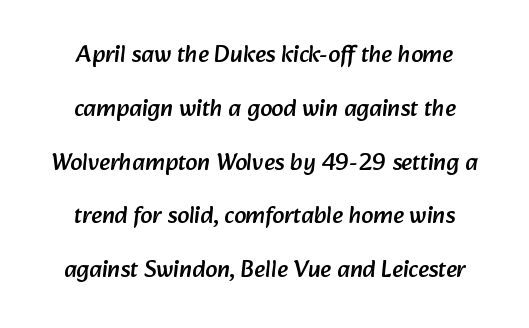
Q: Is the text underlined? A: No.
Q: How is the paragraph aligned? A: Centered.
Q: Is the spacing between letters normal or unusually wide? A: Normal.
Q: Is the spacing between lines tight, normal or loose? A: Loose.
